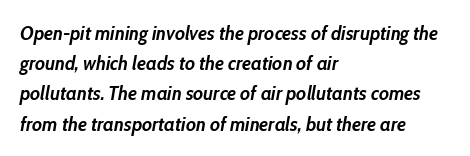
Italic? Definitely — the glyphs are oblique. A classic flush-left, rag-right setting is used for this passage. The horizontal fit of the characters is conventional and even. The words here are not underlined. The passage shown stacks its lines at a standard gap. Plenty of ink on the page — the face is bold.
